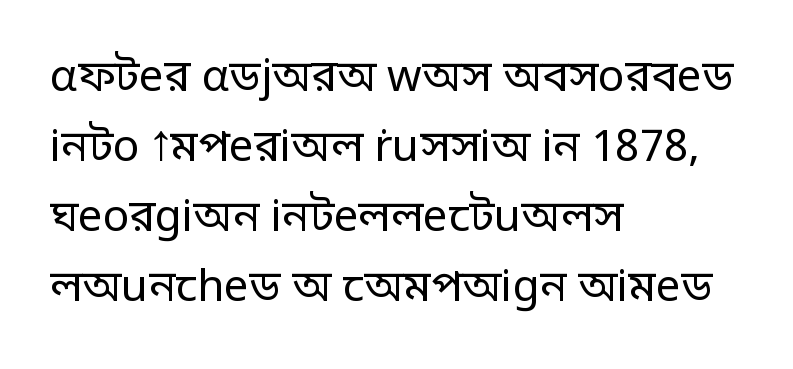
Q: Is the text bold? A: No.
Q: Is the text italic (slanted)? A: No, it is upright.
Q: Is the typeface a serif or a sans-serif typeface? A: Sans-serif.
Q: Is the text underlined? A: No.
Q: How is the paragraph aligned? A: Left-aligned.
Q: Is the spacing between letters normal or unusually wide? A: Normal.
Q: Is the spacing between lines tight, normal or loose? A: Normal.
Q: Width (condensed, normal, or wide)? A: Normal.
Q: Stroke contrast? A: Low.
Q: x-height? A: Large.
Q: Monospaced? A: No.
